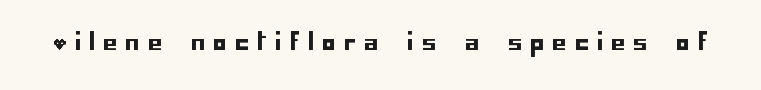
{"italic": "no", "underline": "no", "letter_spacing": "wide", "letter_spacing_em": 0.39, "glyph_px": 22}
